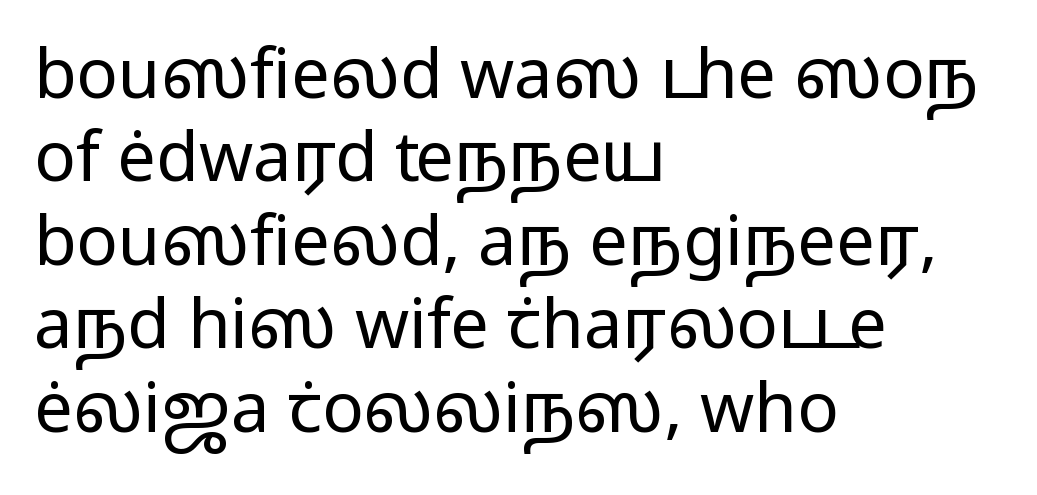
{"serif": "no", "italic": "no", "bold": "no", "weight": "regular", "width": "wide", "stroke_contrast": "low", "x_height": "medium", "monospaced": "no", "underline": "no", "align": "left", "line_spacing_ratio": 1.21, "letter_spacing": "normal", "letter_spacing_em": 0.0, "glyph_px": 69}
